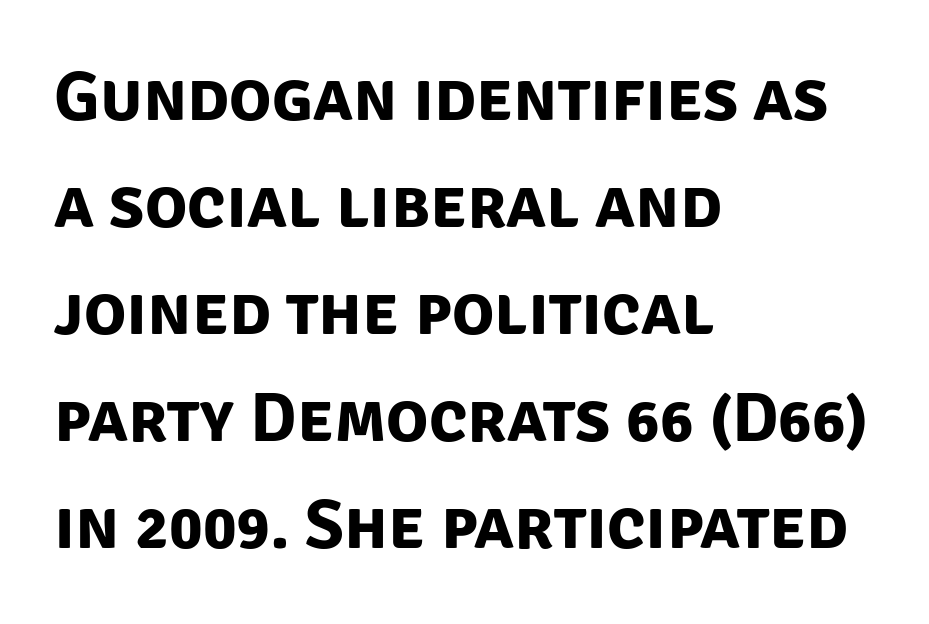
Rule under the text: the space is simply empty. The space between consecutive lines is moderate. The passage shown is typed in a proportional face where columns would drift. The paragraph has a hard left edge and a soft right edge. The letters carry no serifs — their stems end cleanly without finishing strokes.
